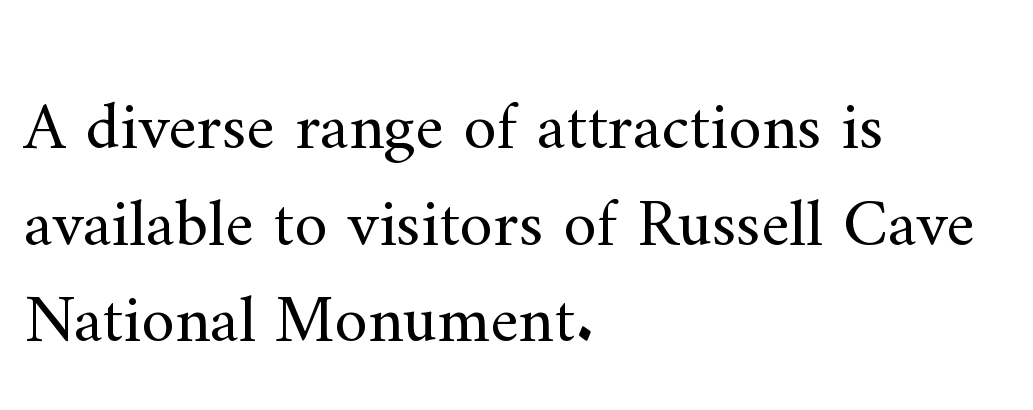
{"serif": "yes", "italic": "no", "bold": "no", "weight": "regular", "width": "normal", "stroke_contrast": "medium", "x_height": "small", "monospaced": "no", "underline": "no", "align": "left", "line_spacing": "normal", "line_spacing_ratio": 1.42, "letter_spacing": "normal", "letter_spacing_em": 0.0, "glyph_px": 68}
